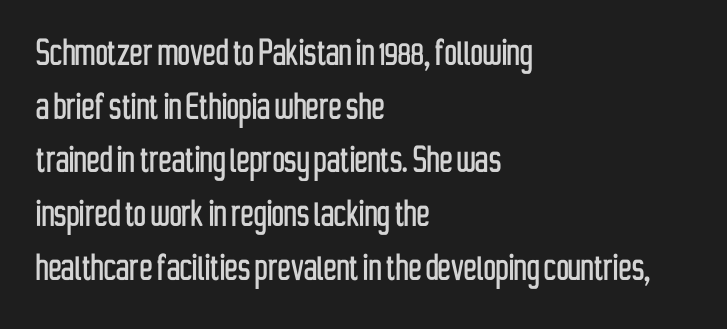
{"serif": "no", "italic": "no", "width": "condensed", "stroke_contrast": "low", "x_height": "medium", "monospaced": "no", "underline": "no", "align": "left", "line_spacing": "normal", "line_spacing_ratio": 1.25, "letter_spacing": "normal", "letter_spacing_em": 0.0, "glyph_px": 43}
